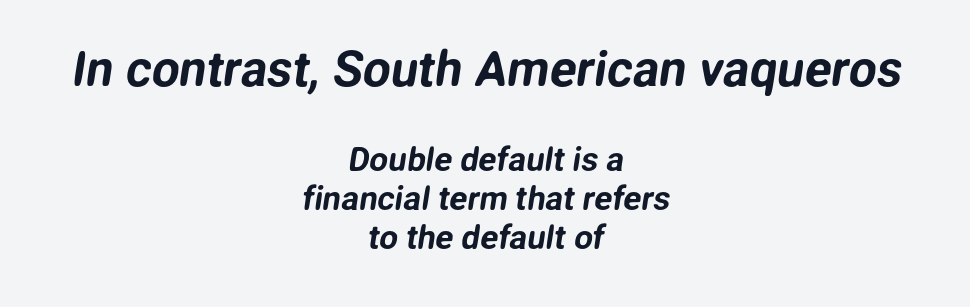
{"serif": "no", "width": "normal", "stroke_contrast": "low", "x_height": "medium", "monospaced": "no", "underline": "no", "align": "center", "line_spacing_ratio": 1.18, "letter_spacing": "normal", "letter_spacing_em": 0.0, "larger_block": "first", "size_ratio": 1.48, "glyph_px": 49}
